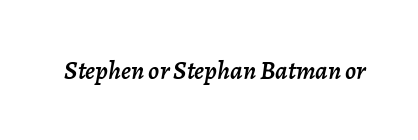
Q: Is the text italic (slanted)? A: Yes, it leans right by about 7 degrees.
Q: Is the text underlined? A: No.
Q: Is the spacing between letters normal or unusually wide? A: Normal.
